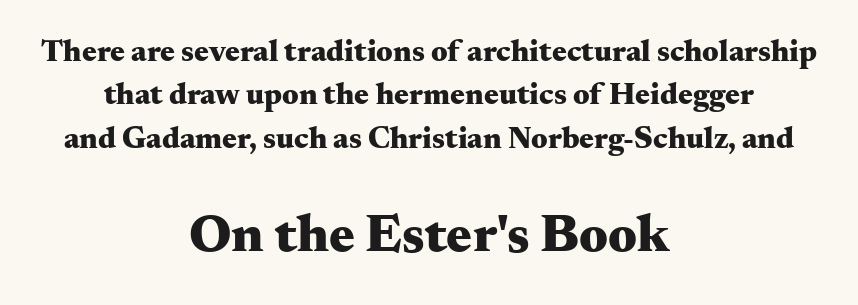
Q: Is the text bold? A: Yes.
Q: Is the text italic (slanted)? A: No, it is upright.
Q: Is the typeface a serif or a sans-serif typeface? A: Serif.
Q: Is the text underlined? A: No.
Q: How is the paragraph aligned? A: Centered.
Q: Is the spacing between letters normal or unusually wide? A: Normal.
Q: Is the spacing between lines tight, normal or loose? A: Normal.
Q: Which block of text is set in a larger size, the first (top) or the second (bottom)? A: The second (bottom) one.
Q: Width (condensed, normal, or wide)? A: Wide.
Q: Stroke contrast? A: Medium.
Q: x-height? A: Small.
Q: Monospaced? A: No.
